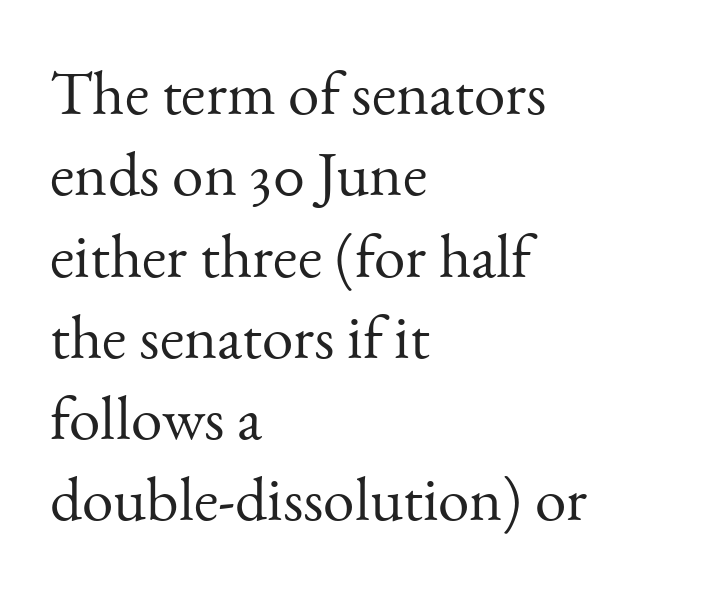
Decoration check: the copy has no underline. The space between consecutive lines is moderate. The face used here is seriffed, in the tradition of book romans. Stem width sits at or under what a default text font uses. The paragraph shown leans on its left margin. Inter-character spacing is left at the font's built-in metrics.
